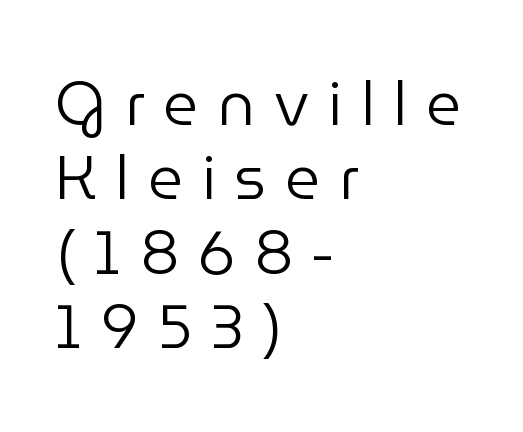
{"serif": "no", "italic": "no", "bold": "no", "weight": "regular", "width": "normal", "stroke_contrast": "low", "x_height": "medium", "monospaced": "no", "underline": "no", "align": "left", "line_spacing_ratio": 1.22, "letter_spacing": "wide", "letter_spacing_em": 0.31, "glyph_px": 61}
